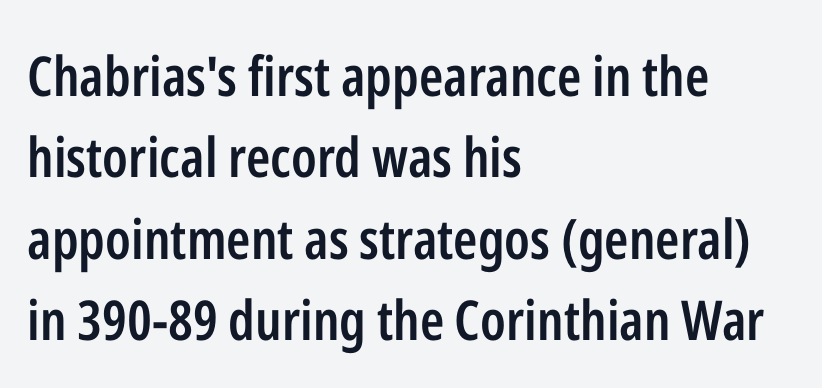
Q: Is the text bold? A: Semi-bold.
Q: Is the text italic (slanted)? A: No, it is upright.
Q: Is the typeface a serif or a sans-serif typeface? A: Sans-serif.
Q: Is the text underlined? A: No.
Q: How is the paragraph aligned? A: Left-aligned.
Q: Is the spacing between letters normal or unusually wide? A: Normal.
Q: Is the spacing between lines tight, normal or loose? A: Normal.
Q: Width (condensed, normal, or wide)? A: Condensed.
Q: Stroke contrast? A: Low.
Q: x-height? A: Medium.
Q: Monospaced? A: No.
